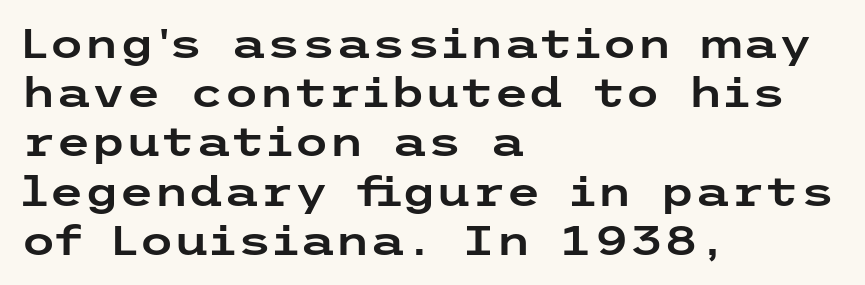
Line beginnings align vertically; line endings do not. Is the letter spacing exaggerated? No — it looks like the ordinary default. Beneath every word, the page is bare. This is sans-serif lettering, the kind often seen on screens and signage. This is the regular roman posture of the typeface.
